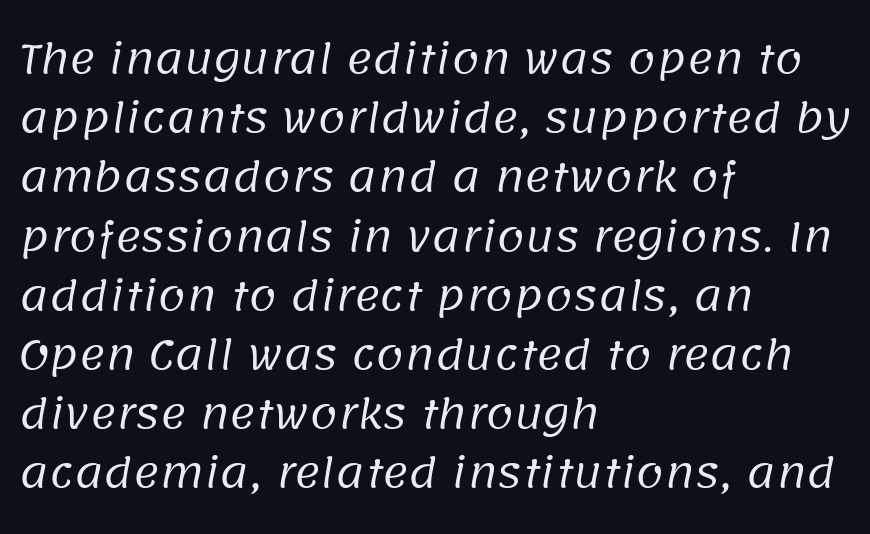
Caption: face not bold, strokes unweighted. Does the type have serifs? No, each stem ends abruptly. The line texture is even and compact thanks to regular tracking. The ragged edge is on the right, which tells us the setting is flush left. Think of a printed novel: that variable character pitch is what you see here.
